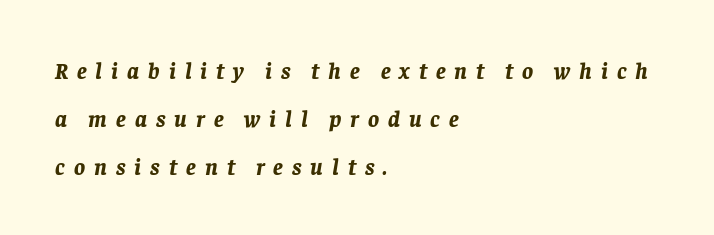
The image shows 23 px bold type, italic (leaning right); set left-aligned, loose line spacing (2.08x), unusually wide letter spacing (+0.39 em), not underlined.
